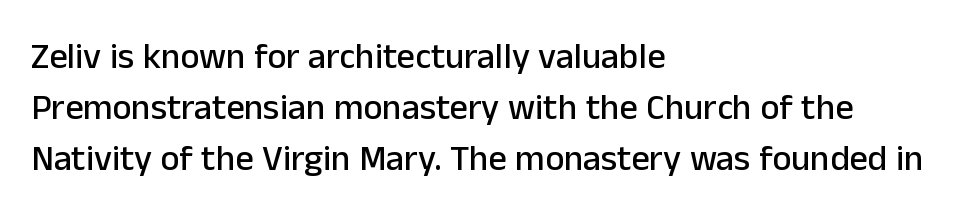
The image shows 36 px sans-serif type, upright; set left-aligned, normal line spacing (1.41x), normal letter spacing, not underlined; low stroke contrast and a medium x-height.
